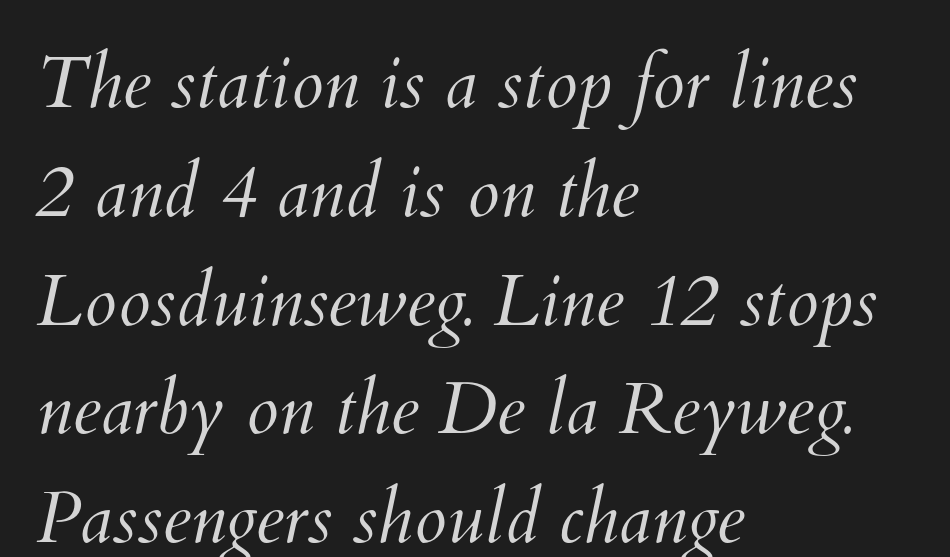
{"bold": "no", "weight": "light", "width": "normal", "stroke_contrast": "medium", "x_height": "small", "monospaced": "no", "underline": "no", "align": "left", "line_spacing": "normal", "line_spacing_ratio": 1.49, "letter_spacing": "normal", "letter_spacing_em": 0.0, "glyph_px": 73}
